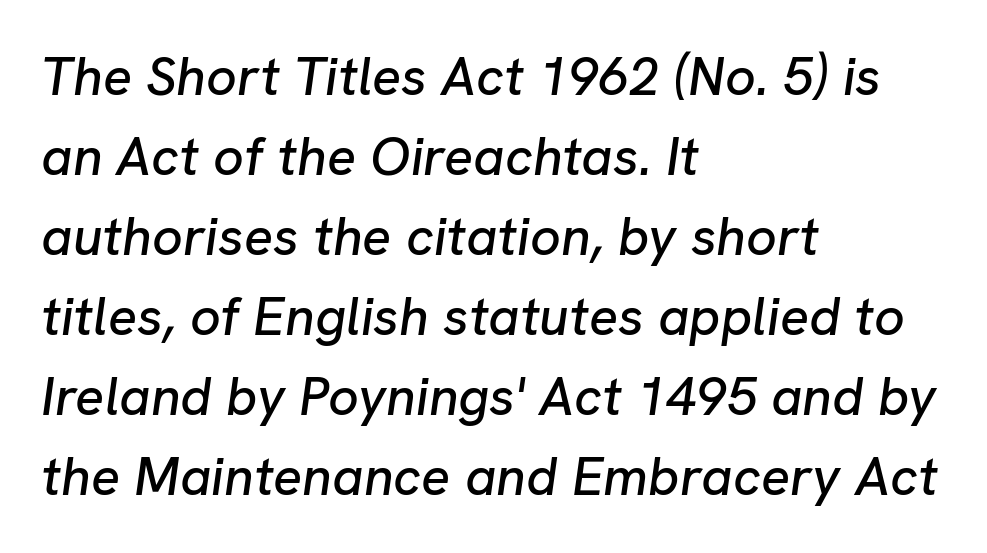
{"italic": "yes", "lean": "right", "slant_degrees": 8, "width": "normal", "stroke_contrast": "low", "x_height": "medium", "monospaced": "no", "underline": "no", "align": "left", "line_spacing": "normal", "line_spacing_ratio": 1.48, "letter_spacing": "normal", "letter_spacing_em": 0.0, "glyph_px": 54}
